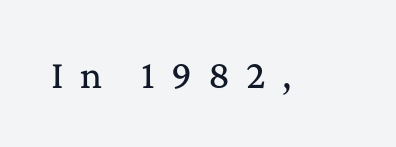
The image shows 34 px serif type, upright; set unusually wide letter spacing (+0.47 em), not underlined; medium stroke contrast and a medium x-height.
